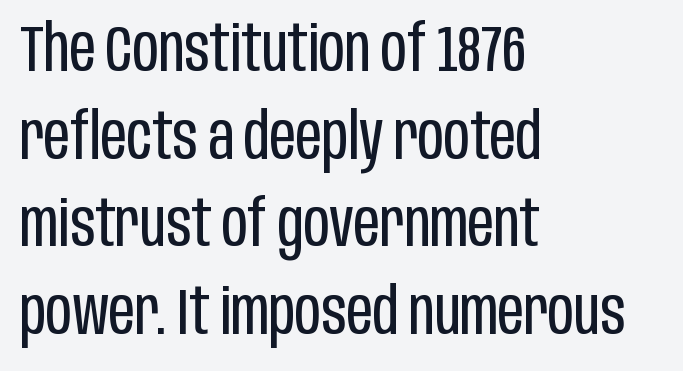
{"serif": "no", "italic": "no", "bold": "no", "weight": "regular", "width": "condensed", "stroke_contrast": "low", "x_height": "large", "monospaced": "no", "underline": "no", "align": "left", "line_spacing": "normal", "line_spacing_ratio": 1.37, "letter_spacing": "normal", "letter_spacing_em": 0.0, "glyph_px": 64}
